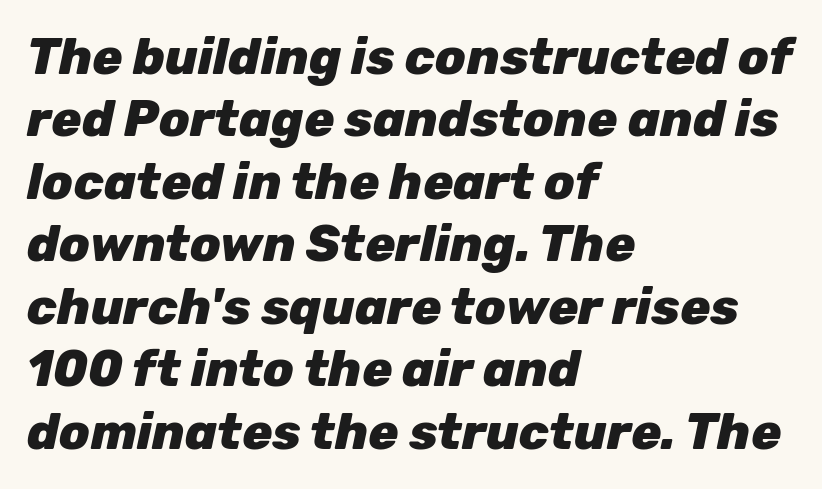
What weight is shown? A full bold with thick strokes. A normal amount of white space separates one row of letters from the next. Would a proofreader flag this as italicized? Yes. Just letters on the line, the space beneath them empty. Proportional: the letters do not fall into vertical columns. In CSS terms this would be text-align: left.
